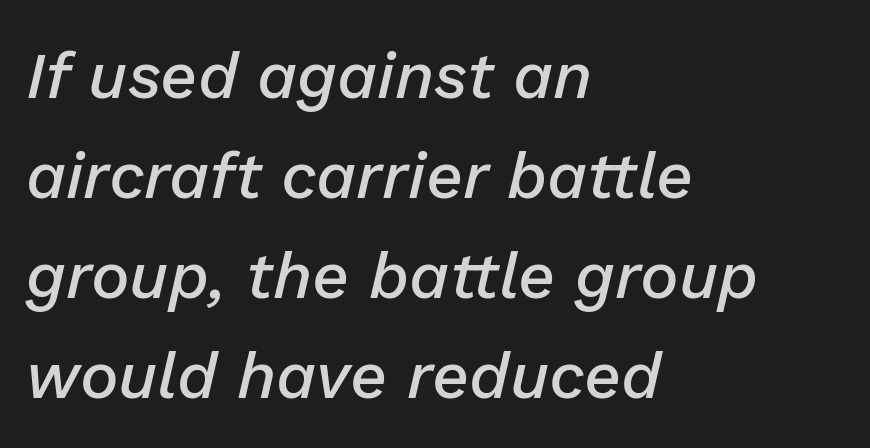
Q: Is the text bold? A: Semi-bold.
Q: Is the text italic (slanted)? A: Yes, it leans right by about 13 degrees.
Q: Is the text underlined? A: No.
Q: How is the paragraph aligned? A: Left-aligned.
Q: Is the spacing between letters normal or unusually wide? A: Normal.
Q: Is the spacing between lines tight, normal or loose? A: Normal.
Q: Width (condensed, normal, or wide)? A: Normal.
Q: Stroke contrast? A: Low.
Q: x-height? A: Medium.
Q: Monospaced? A: No.
